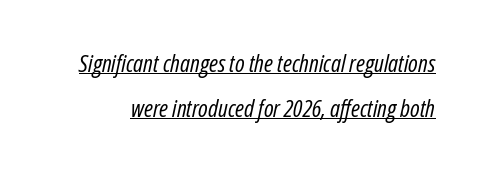
You could call the tracking neutral — neither tight nor loose. Notice how a bar underscores the lettering throughout. The letters look calm and open, with moderate or lighter stems. These lines were composed using italics.
